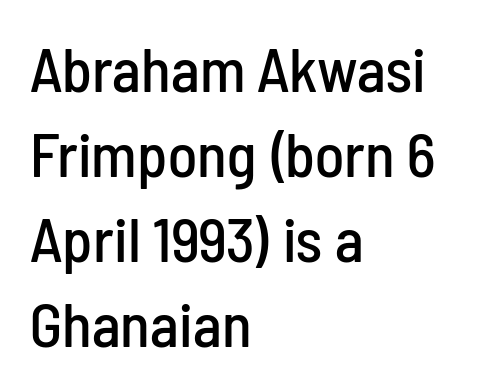
The image shows 62 px condensed sans-serif type, upright; set left-aligned, normal line spacing (1.37x), normal letter spacing, not underlined; low stroke contrast and a medium x-height.
